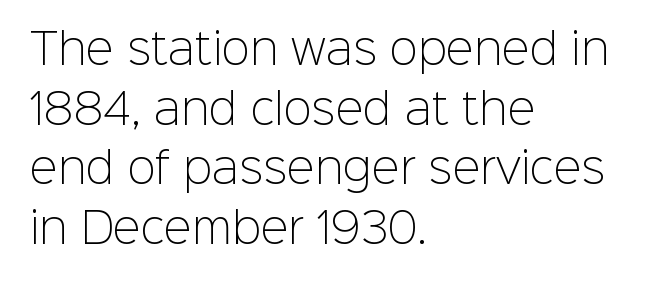
{"serif": "no", "italic": "no", "bold": "no", "weight": "light", "width": "normal", "stroke_contrast": "low", "x_height": "medium", "monospaced": "no", "underline": "no", "align": "left", "line_spacing": "normal", "line_spacing_ratio": 1.42, "letter_spacing": "normal", "letter_spacing_em": 0.0, "glyph_px": 42}
